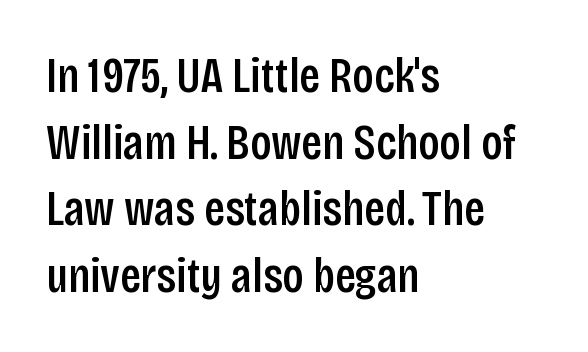
The typeface chosen for these lines omits serifs. Each glyph is drawn with semibold strokes, heavier than normal yet not fully bold. Descenders hang freely into open space. Reading down the column, the eye jumps a familiar distance to each next line.
